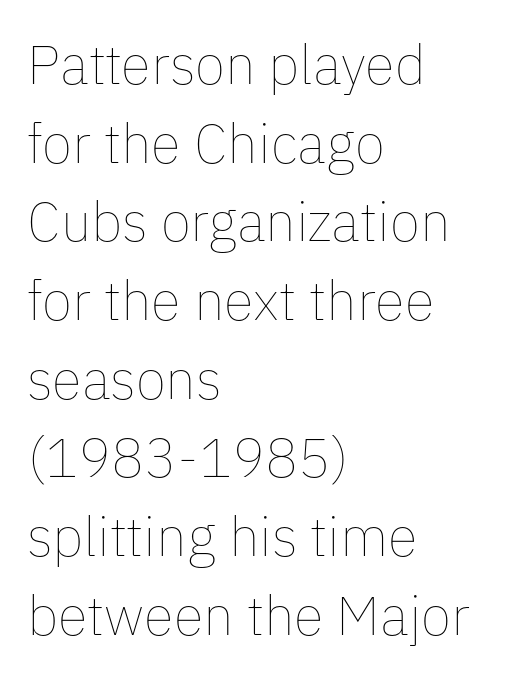
The image shows 55 px thin type, upright; set left-aligned, normal line spacing (1.43x), normal letter spacing, not underlined; low stroke contrast and a medium x-height.
